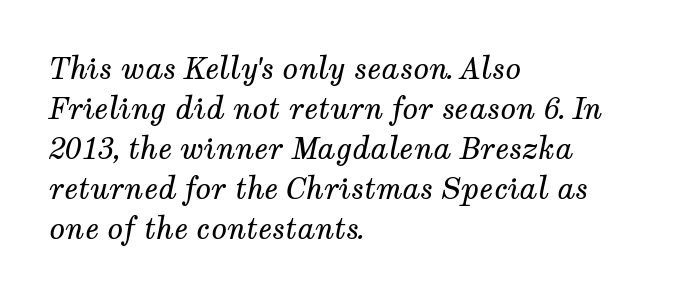
Is this a heavy cut? Hardly; it is regular or lighter. The rendering uses natural spacing where letterforms have individual widths. Tracking value appears to be zero — textbook default spacing. The whole block is typeset with a tilt. Any mark beneath the type? The region is blank.
